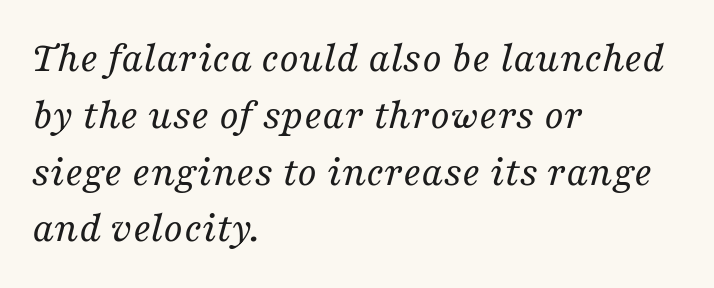
Q: Is the text bold? A: No.
Q: Is the text italic (slanted)? A: Yes, it leans right by about 16 degrees.
Q: Is the typeface a serif or a sans-serif typeface? A: Serif.
Q: Is the text underlined? A: No.
Q: How is the paragraph aligned? A: Left-aligned.
Q: Is the spacing between letters normal or unusually wide? A: Normal.
Q: Is the spacing between lines tight, normal or loose? A: Normal.
Q: Width (condensed, normal, or wide)? A: Normal.
Q: Stroke contrast? A: Medium.
Q: x-height? A: Medium.
Q: Monospaced? A: No.
